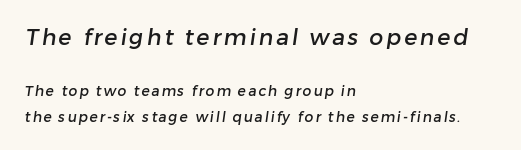
The image shows 22 px text type; set left-aligned, line spacing 1.88x, not underlined; the first (top) block is 1.57x larger.
